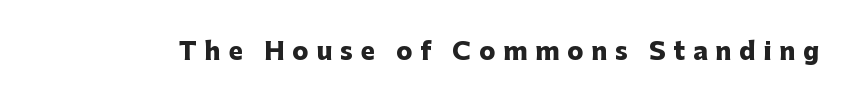
Q: Is the text bold? A: Yes.
Q: Is the text italic (slanted)? A: No, it is upright.
Q: Is the text underlined? A: No.
Q: Is the spacing between letters normal or unusually wide? A: Unusually wide.
